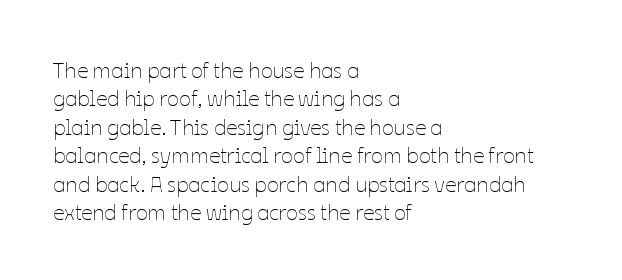
Q: Is the text bold? A: No.
Q: Is the text italic (slanted)? A: No, it is upright.
Q: Is the text underlined? A: No.
Q: How is the paragraph aligned? A: Left-aligned.
Q: Is the spacing between letters normal or unusually wide? A: Normal.
Q: Is the spacing between lines tight, normal or loose? A: Normal.
